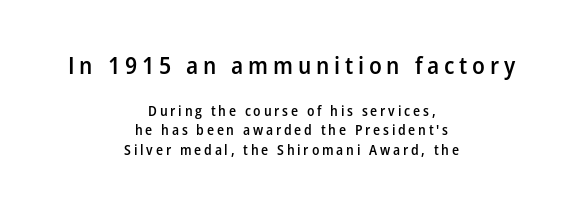
Evenly set lines give the paragraph a standard silhouette. The glyphs have the mass of a demibold cut, below bold. Large over small — that's the arrangement of the two blocks here. The setting favours the middle, as headings and verse often do.
